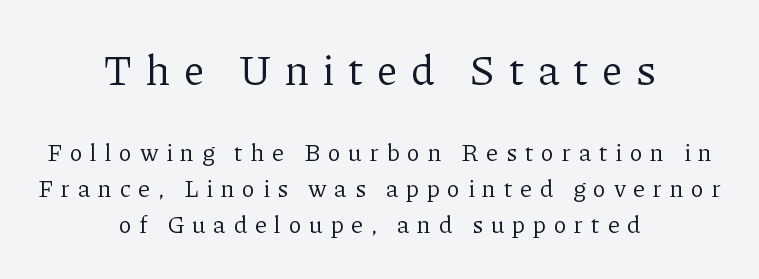
Q: Is the text bold? A: No.
Q: Is the text italic (slanted)? A: No, it is upright.
Q: Is the typeface a serif or a sans-serif typeface? A: Serif.
Q: Is the text underlined? A: No.
Q: How is the paragraph aligned? A: Centered.
Q: Is the spacing between letters normal or unusually wide? A: Unusually wide.
Q: Is the spacing between lines tight, normal or loose? A: Normal.
Q: Which block of text is set in a larger size, the first (top) or the second (bottom)? A: The first (top) one.
Q: Width (condensed, normal, or wide)? A: Normal.
Q: Stroke contrast? A: Low.
Q: x-height? A: Medium.
Q: Monospaced? A: No.
